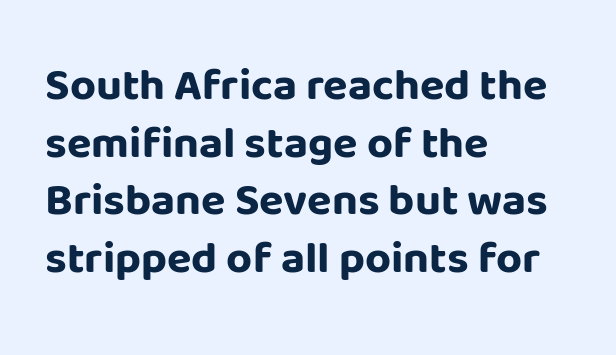
The image shows 45 px bold sans-serif type, upright; set left-aligned, normal line spacing (1.28x), normal letter spacing, not underlined; low stroke contrast and a large x-height.
